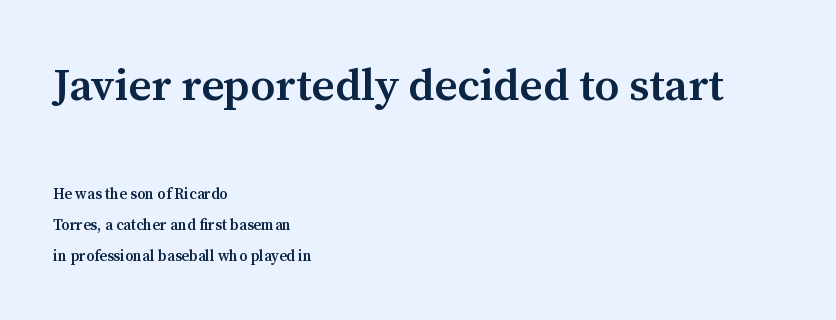
{"serif": "yes", "italic": "no", "bold": "semi", "weight": "semibold", "width": "normal", "stroke_contrast": "medium", "x_height": "medium", "monospaced": "no", "underline": "no", "align": "left", "line_spacing": "loose", "line_spacing_ratio": 2.08, "letter_spacing": "normal", "letter_spacing_em": 0.0, "larger_block": "first", "size_ratio": 3.0, "glyph_px": 45}
